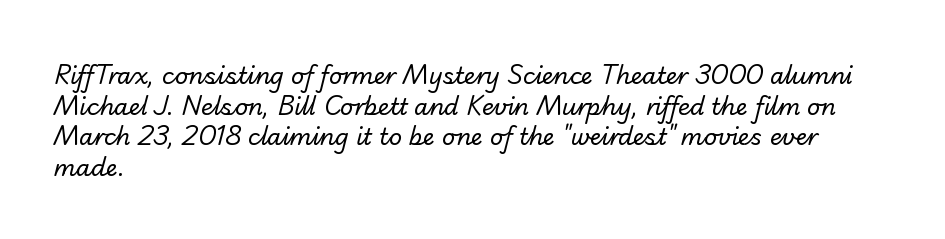
{"bold": "no", "underline": "no", "align": "left", "line_spacing": "normal", "line_spacing_ratio": 1.33, "letter_spacing": "normal", "letter_spacing_em": 0.0, "glyph_px": 23}
